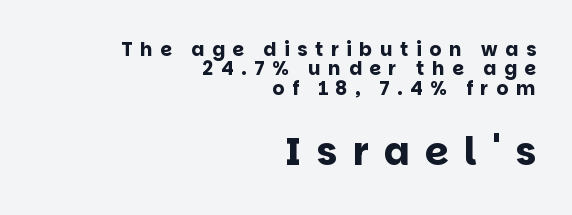
Q: Is the text bold? A: Yes.
Q: Is the text italic (slanted)? A: No, it is upright.
Q: Is the typeface a serif or a sans-serif typeface? A: Sans-serif.
Q: Is the text underlined? A: No.
Q: How is the paragraph aligned? A: Right-aligned.
Q: Is the spacing between letters normal or unusually wide? A: Unusually wide.
Q: Is the spacing between lines tight, normal or loose? A: Tight.
Q: Which block of text is set in a larger size, the first (top) or the second (bottom)? A: The second (bottom) one.
Q: Width (condensed, normal, or wide)? A: Normal.
Q: Stroke contrast? A: Low.
Q: x-height? A: Large.
Q: Monospaced? A: No.
